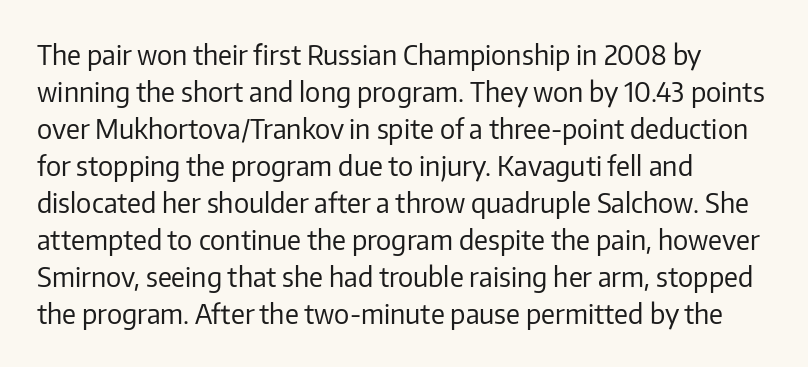
The image shows 27 px text type, upright; set left-aligned, normal line spacing (1.37x), normal letter spacing, not underlined.
